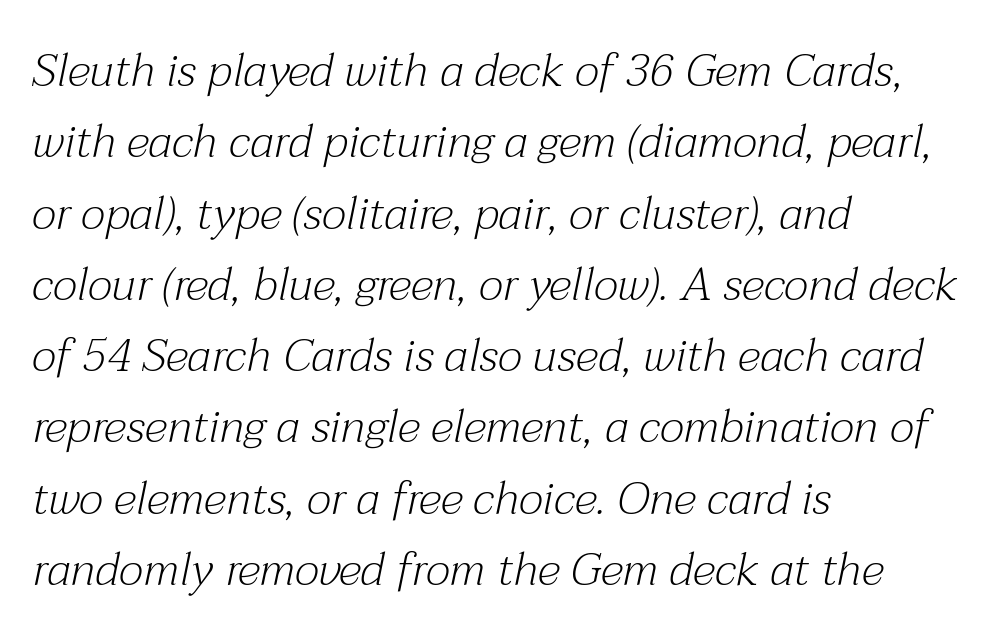
Reading down the column, the eye jumps a familiar distance to each next line. The lettering tilts uniformly, giving the passage an italic look. Horizontal alignment here is leftward, the default for most running prose. Is this a sans? No — the strokes have serifs.
